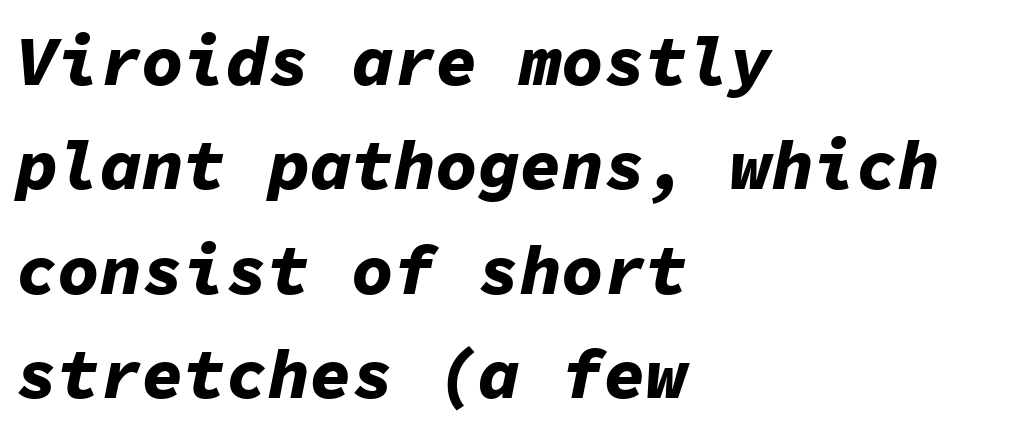
The letterforms sit shoulder to shoulder at normal distance. Underline: absent. This is oblique type, the kind used for emphasis or titles. Plenty of ink on the page — the face is bold. Caption: multi-line text, flush left, ragged right. Reading down the column, the eye jumps a familiar distance to each next line.
